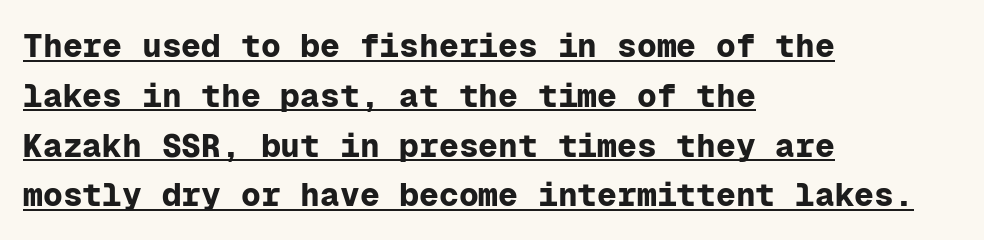
Q: Is the text bold? A: Yes.
Q: Is the text italic (slanted)? A: No, it is upright.
Q: Is the typeface a serif or a sans-serif typeface? A: Sans-serif.
Q: Is the text underlined? A: Yes.
Q: How is the paragraph aligned? A: Left-aligned.
Q: Is the spacing between letters normal or unusually wide? A: Normal.
Q: Is the spacing between lines tight, normal or loose? A: Normal.
Q: Width (condensed, normal, or wide)? A: Normal.
Q: Stroke contrast? A: Low.
Q: x-height? A: Medium.
Q: Monospaced? A: Yes.
